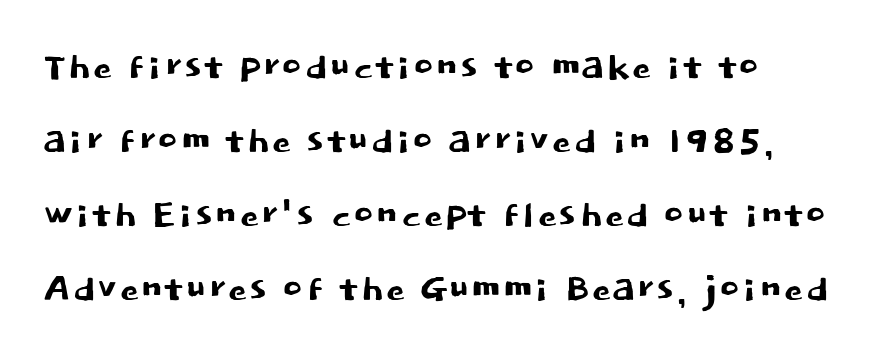
The image shows 49 px sans-serif type, upright; set normal line spacing (1.51x), normal letter spacing, not underlined; low stroke contrast and a large x-height.
